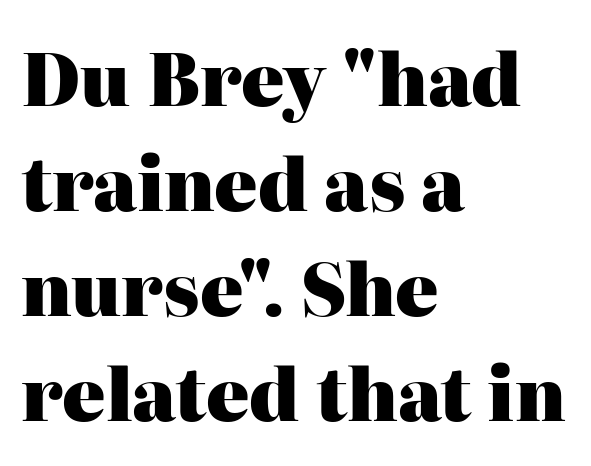
Layout note: lines flush left. Descenders hang freely into open space. Regarding serifs, this sample has them. The letters are bold, with thick, heavy strokes.
